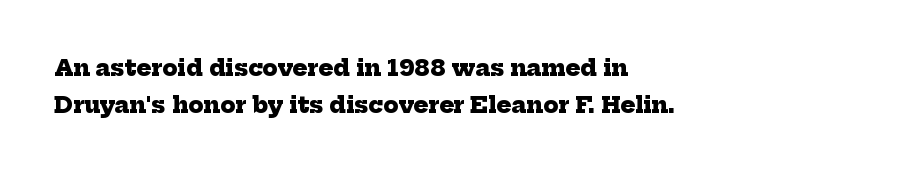
Q: Is the text bold? A: Yes.
Q: Is the text underlined? A: No.
Q: How is the paragraph aligned? A: Left-aligned.
Q: Is the spacing between letters normal or unusually wide? A: Normal.
Q: Is the spacing between lines tight, normal or loose? A: Normal.
